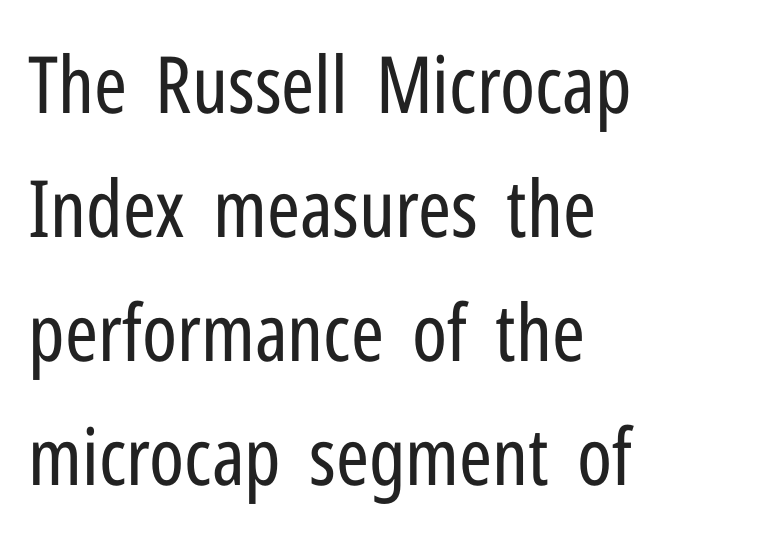
Q: Is the text bold? A: No.
Q: Is the text italic (slanted)? A: No, it is upright.
Q: Is the typeface a serif or a sans-serif typeface? A: Sans-serif.
Q: Is the text underlined? A: No.
Q: How is the paragraph aligned? A: Left-aligned.
Q: Is the spacing between letters normal or unusually wide? A: Normal.
Q: Is the spacing between lines tight, normal or loose? A: Normal.
Q: Width (condensed, normal, or wide)? A: Condensed.
Q: Stroke contrast? A: Low.
Q: x-height? A: Medium.
Q: Monospaced? A: No.
